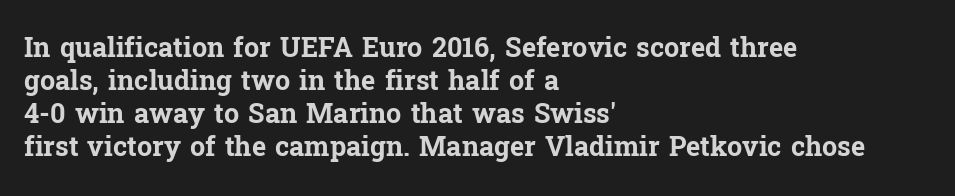
Words float on clear page, feet unadorned. Does the lettering tilt? It doesn't — this is upright. Visually the block forms a straight wall on the left and a jagged coastline on the right. These words are printed bold, with thick strokes throughout. Characters follow at the spacing the type designer built in.
